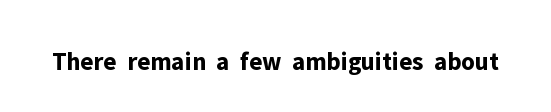
{"italic": "no", "bold": "yes", "underline": "no", "letter_spacing": "normal", "letter_spacing_em": 0.0, "glyph_px": 26}
